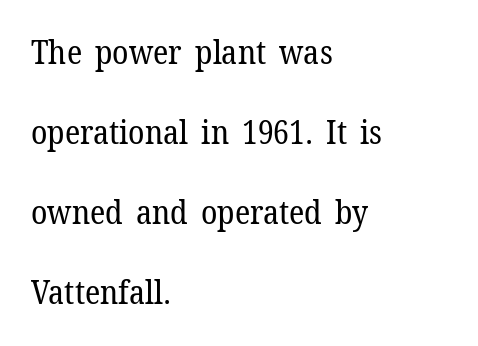
A typesetter would label this face a serif. In terms of letterspacing, this is plain default setting. The rendering uses a large line-height, opening up the rows. The lettering holds an erect, upright posture throughout. The text block is weighted toward the left margin, trailing off unevenly rightward. Just letters on the line, the space beneath them empty.
